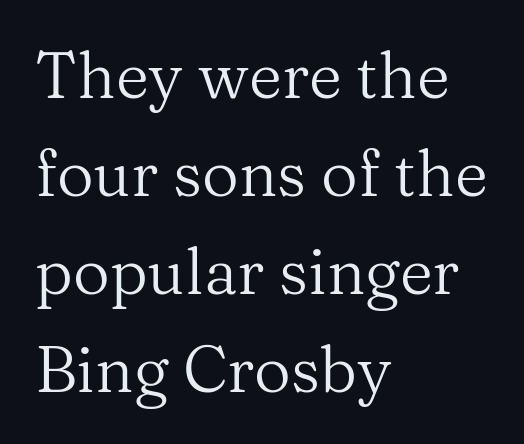
{"serif": "yes", "italic": "no", "bold": "no", "weight": "regular", "width": "normal", "stroke_contrast": "medium", "x_height": "medium", "monospaced": "no", "underline": "no", "align": "left", "line_spacing": "normal", "line_spacing_ratio": 1.53, "letter_spacing": "normal", "letter_spacing_em": 0.0, "glyph_px": 64}
